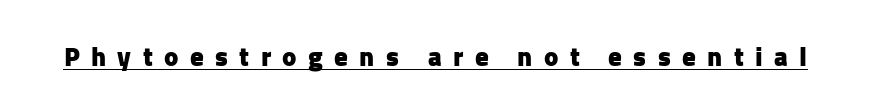
Is there an underline? Yes — a line sits under the letters. The tracking reads as deliberately expanded to a designer's eye. Posture: vertical. Strokes here are thick enough to call this a true bold.
